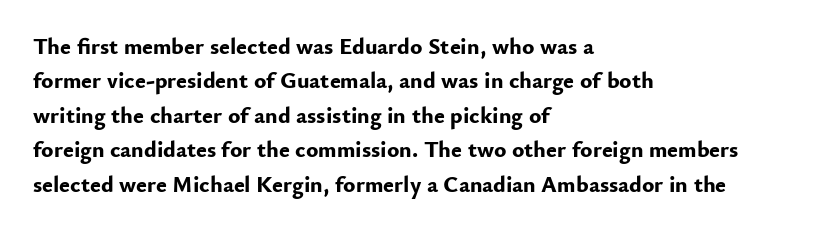
Is the letter spacing exaggerated? No — it looks like the ordinary default. Reading down the block, your eye returns to a fixed left position each line. Heavy-handed strokes throughout: this text is bold. Just letters on the line, the space beneath them empty. Baseline-to-baseline distance is the conventional proportion of letter height. A roman cut, with each character standing at attention.
